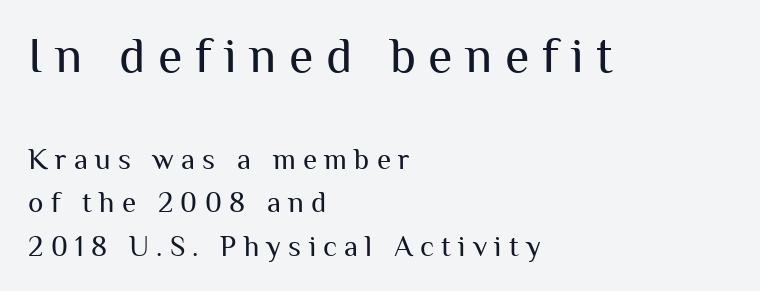
The image shows 50 px regular-weight sans-serif type, upright; set left-aligned, normal line spacing (1.5x), unusually wide letter spacing (+0.25 em), not underlined; the first (top) block is 1.72x larger; medium stroke contrast and a medium x-height.
